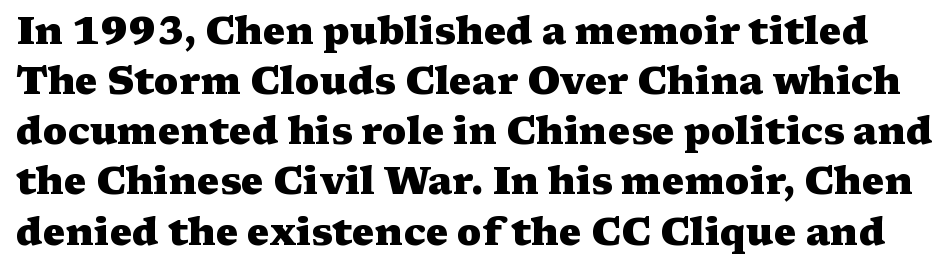
{"serif": "yes", "italic": "no", "bold": "yes", "weight": "heavy", "width": "wide", "stroke_contrast": "medium", "x_height": "medium", "monospaced": "no", "underline": "no", "line_spacing": "normal", "line_spacing_ratio": 1.32, "letter_spacing": "normal", "letter_spacing_em": 0.0, "glyph_px": 38}
